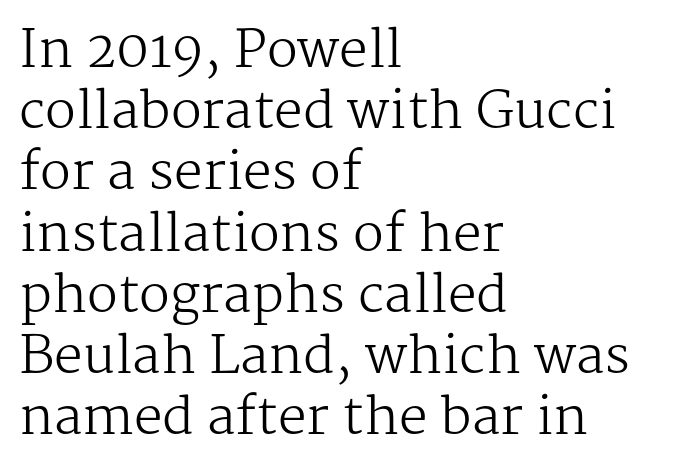
Q: Is the text bold? A: No.
Q: Is the text italic (slanted)? A: No, it is upright.
Q: Is the typeface a serif or a sans-serif typeface? A: Serif.
Q: Is the text underlined? A: No.
Q: How is the paragraph aligned? A: Left-aligned.
Q: Is the spacing between letters normal or unusually wide? A: Normal.
Q: Width (condensed, normal, or wide)? A: Normal.
Q: Stroke contrast? A: Medium.
Q: x-height? A: Medium.
Q: Monospaced? A: No.
